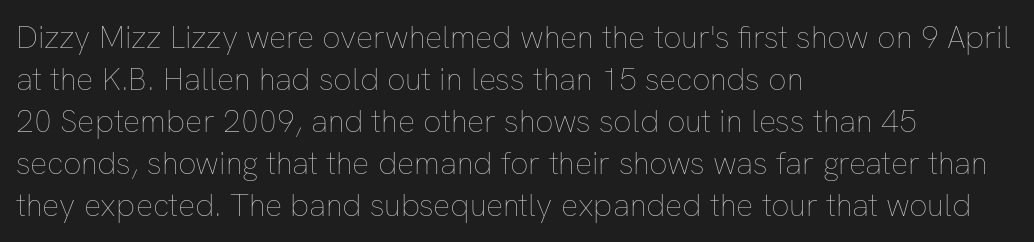
{"italic": "no", "bold": "no", "weight": "thin", "width": "normal", "stroke_contrast": "low", "x_height": "medium", "monospaced": "no", "underline": "no", "align": "left", "line_spacing": "normal", "line_spacing_ratio": 1.31, "letter_spacing": "normal", "letter_spacing_em": 0.0, "glyph_px": 32}
